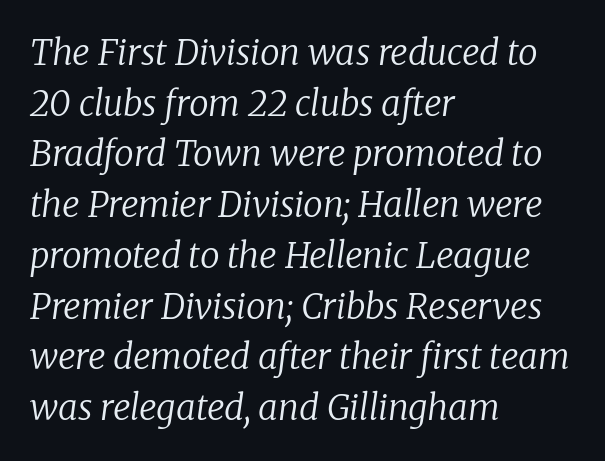
The image shows 35 px regular-weight serif type, italic (leaning right); set left-aligned, normal line spacing (1.45x), normal letter spacing, not underlined; low stroke contrast and a medium x-height.
